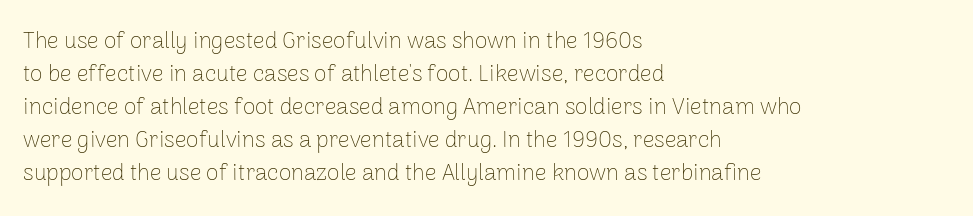
Q: Is the text bold? A: No.
Q: Is the text italic (slanted)? A: No, it is upright.
Q: Is the text underlined? A: No.
Q: How is the paragraph aligned? A: Left-aligned.
Q: Is the spacing between letters normal or unusually wide? A: Normal.
Q: Is the spacing between lines tight, normal or loose? A: Normal.
